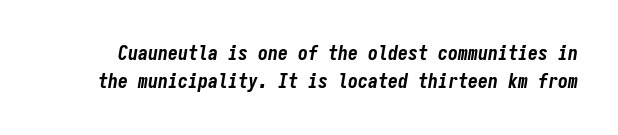
Q: Is the text bold? A: Yes.
Q: Is the text italic (slanted)? A: Yes, it leans right by about 9 degrees.
Q: Is the text underlined? A: No.
Q: Is the spacing between letters normal or unusually wide? A: Normal.
Q: Is the spacing between lines tight, normal or loose? A: Normal.
